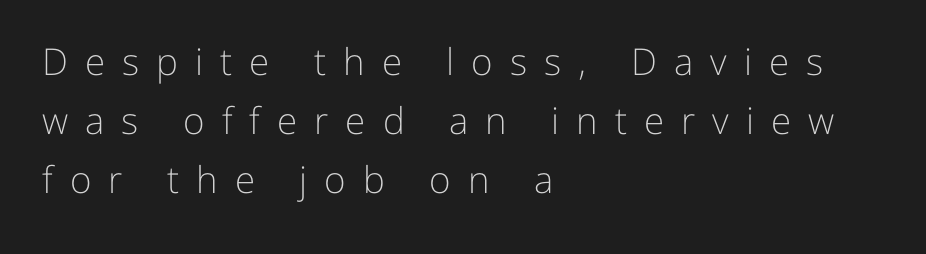
Regarding serifs, this sample does without them. Students, observe: this is what conventionally led text looks like. No letter is thick-stroked: the sample isn't bold. The face used here is proportionally spaced, like ordinary book or web type. Every row of glyphs begins at an identical x-position on the left. Here the glyphs are tracked loosely, breaking word shapes into spaced letters.
